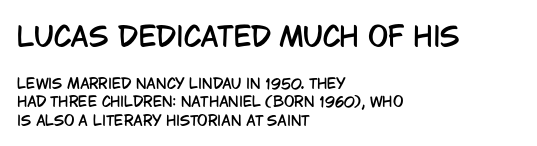
No word sits above an underline. The more generous point size was reserved for the upper chunk. This rendering leaves character spacing at its baseline value. Is the block centered? No — it sits flush against the left margin.
